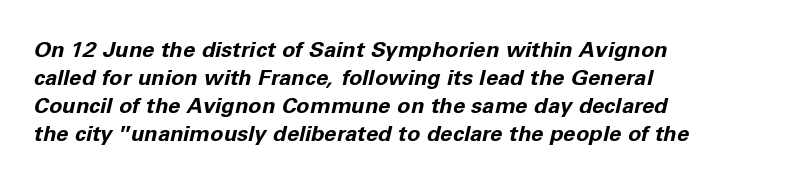
Q: Is the text bold? A: Yes.
Q: Is the text italic (slanted)? A: Yes, it leans right by about 11 degrees.
Q: Is the text underlined? A: No.
Q: How is the paragraph aligned? A: Left-aligned.
Q: Is the spacing between letters normal or unusually wide? A: Normal.
Q: Is the spacing between lines tight, normal or loose? A: Normal.
